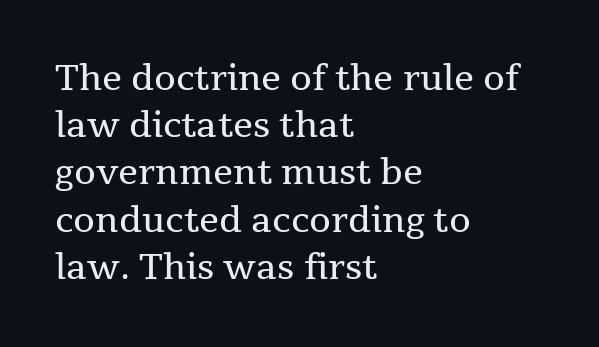
The image shows 35 px regular-weight serif type, upright; set left-aligned, normal line spacing (1.35x), normal letter spacing, not underlined; medium stroke contrast and a medium x-height.
